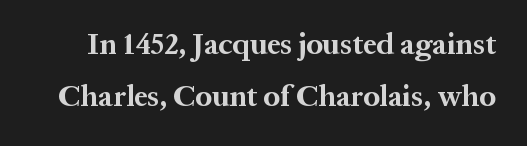
{"serif": "yes", "italic": "no", "bold": "yes", "weight": "bold", "width": "normal", "stroke_contrast": "medium", "x_height": "medium", "monospaced": "no", "underline": "no", "line_spacing_ratio": 1.75, "letter_spacing": "normal", "letter_spacing_em": 0.0, "glyph_px": 30}
